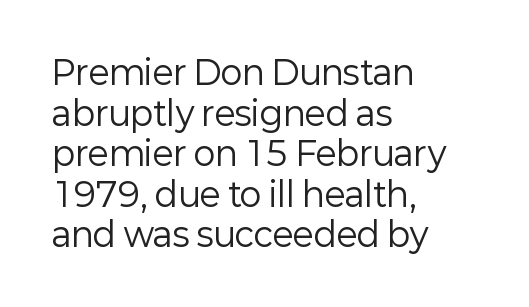
{"serif": "no", "italic": "no", "bold": "no", "weight": "regular", "width": "normal", "stroke_contrast": "low", "x_height": "medium", "monospaced": "no", "underline": "no", "align": "left", "line_spacing_ratio": 1.23, "letter_spacing": "normal", "letter_spacing_em": 0.0, "glyph_px": 33}
